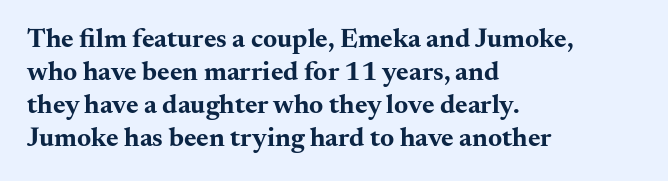
The image shows 27 px bold type, upright; set left-aligned, line spacing 1.22x, normal letter spacing, not underlined.
